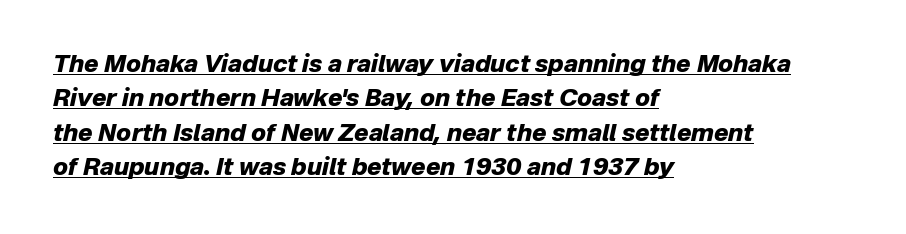
Q: Is the text bold? A: Yes.
Q: Is the text italic (slanted)? A: Yes, it leans right by about 12 degrees.
Q: Is the text underlined? A: Yes.
Q: How is the paragraph aligned? A: Left-aligned.
Q: Is the spacing between letters normal or unusually wide? A: Normal.
Q: Is the spacing between lines tight, normal or loose? A: Normal.
